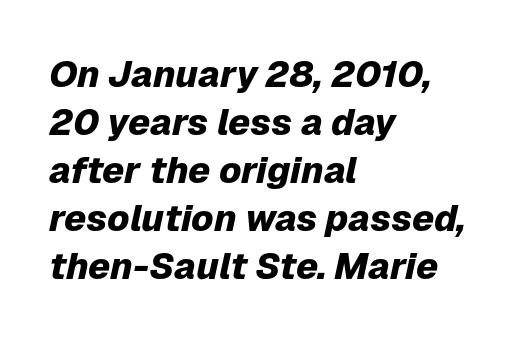
The font's italic variant was chosen for this text. The strokes are fattened all the way to bold. Vertically, the passage feels balanced, rows spaced as you'd expect. Does extra space separate the letters? No, they use regular spacing. Compared with a centered layout, this one pins lines to the left instead.
